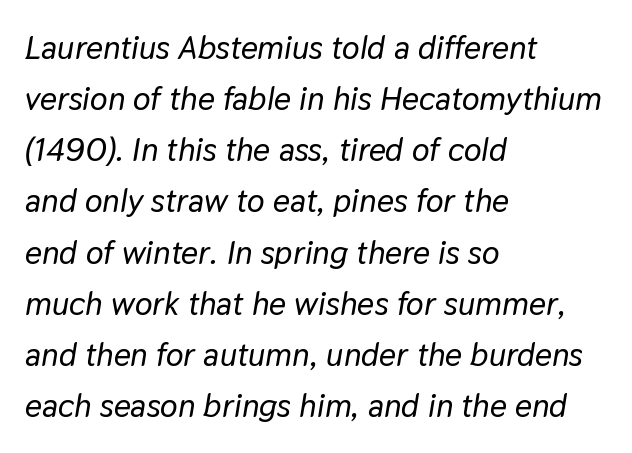
{"italic": "yes", "lean": "right", "slant_degrees": 9, "width": "normal", "stroke_contrast": "low", "x_height": "medium", "monospaced": "no", "underline": "no", "align": "left", "line_spacing": "normal", "line_spacing_ratio": 1.55, "letter_spacing": "normal", "letter_spacing_em": 0.0, "glyph_px": 33}
